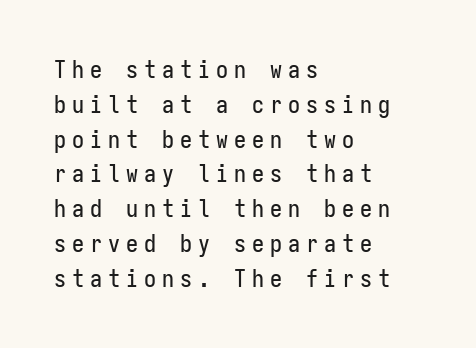
Q: Is the text italic (slanted)? A: No, it is upright.
Q: Is the text underlined? A: No.
Q: How is the paragraph aligned? A: Left-aligned.
Q: Is the spacing between letters normal or unusually wide? A: Unusually wide.
Q: Is the spacing between lines tight, normal or loose? A: Normal.
